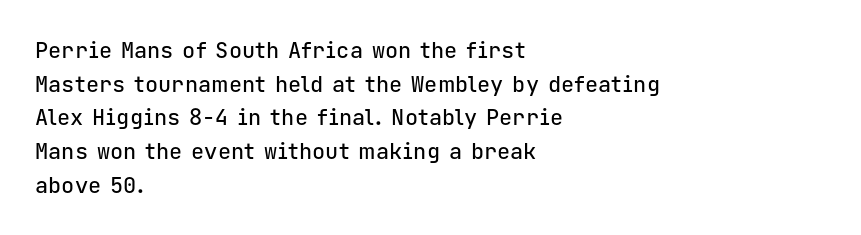
Q: Is the text italic (slanted)? A: No, it is upright.
Q: Is the text underlined? A: No.
Q: How is the paragraph aligned? A: Left-aligned.
Q: Is the spacing between letters normal or unusually wide? A: Normal.
Q: Is the spacing between lines tight, normal or loose? A: Normal.
